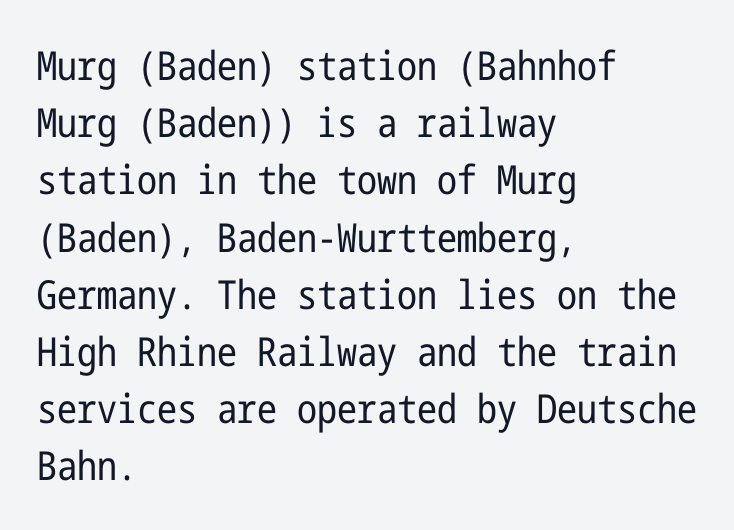
The image shows 40 px regular-weight, condensed sans-serif type, upright; set left-aligned, normal line spacing (1.43x), normal letter spacing, not underlined; low stroke contrast and a medium x-height.
